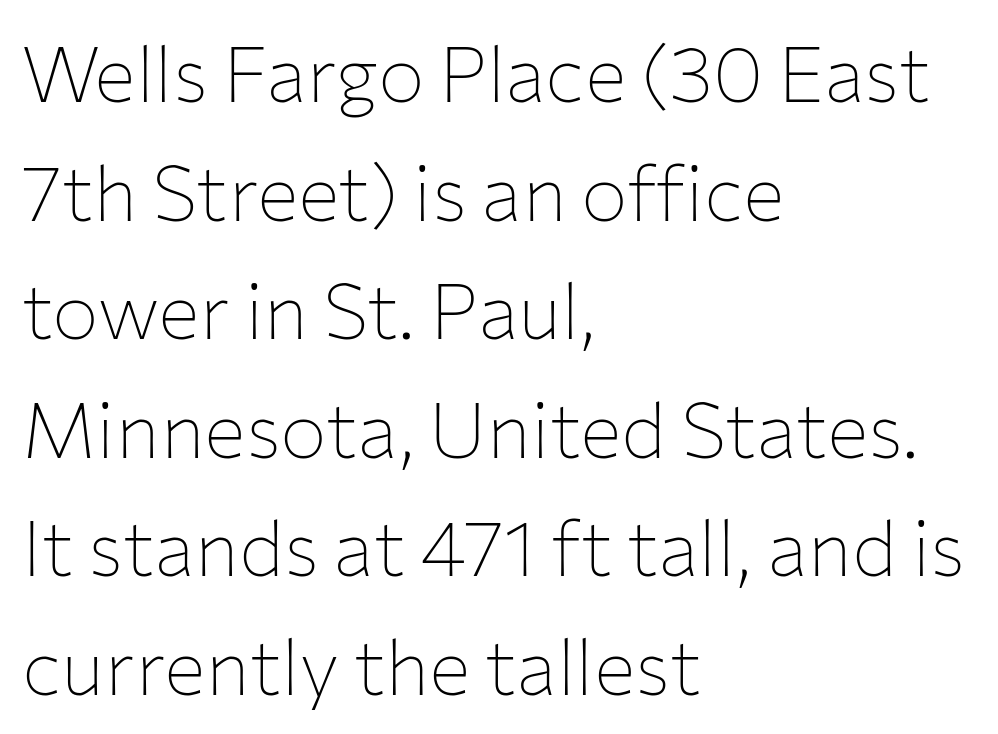
This is the regular roman posture of the typeface. The line-height multiplier appears to be the usual default. Descenders are the only things crossing below the line. Line beginnings align vertically; line endings do not.
